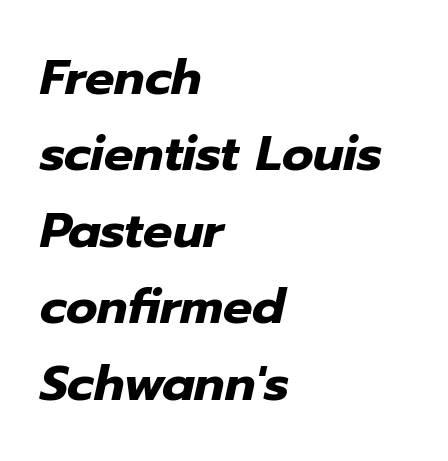
Only glyphs here, with clear space below each row. Every character sits at an angle, as italics do. This sample has the flowing, uneven cadence of proportional lettering. The rag falls on the right side of this text block. Notice how descenders clear the ascenders below comfortably — that's standard leading.
